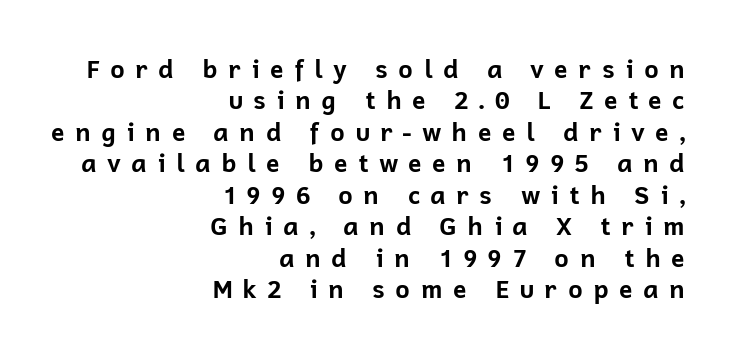
The image shows 25 px bold type, upright; set right-aligned, normal line spacing (1.26x), unusually wide letter spacing (+0.4 em), not underlined.
